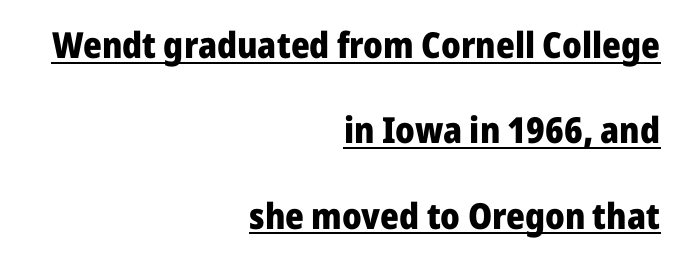
Q: Is the text bold? A: Yes.
Q: Is the text italic (slanted)? A: No, it is upright.
Q: Is the typeface a serif or a sans-serif typeface? A: Sans-serif.
Q: Is the text underlined? A: Yes.
Q: How is the paragraph aligned? A: Right-aligned.
Q: Is the spacing between letters normal or unusually wide? A: Normal.
Q: Is the spacing between lines tight, normal or loose? A: Loose.
Q: Width (condensed, normal, or wide)? A: Normal.
Q: Stroke contrast? A: Low.
Q: x-height? A: Medium.
Q: Monospaced? A: No.
